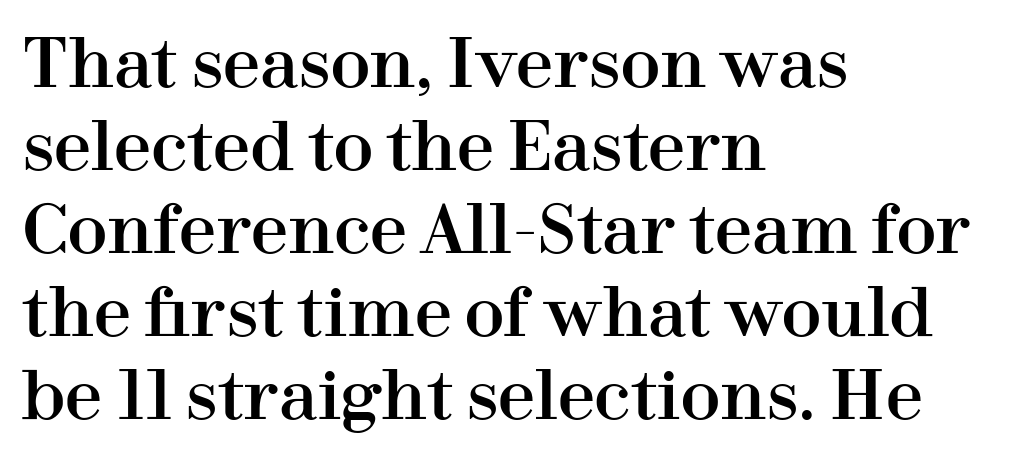
The rendering uses natural spacing where letterforms have individual widths. Old-style or modern, the face here clearly has serifs. Words float on clear page, feet unadorned. Notice how the stems are strictly vertical — no italics here.
